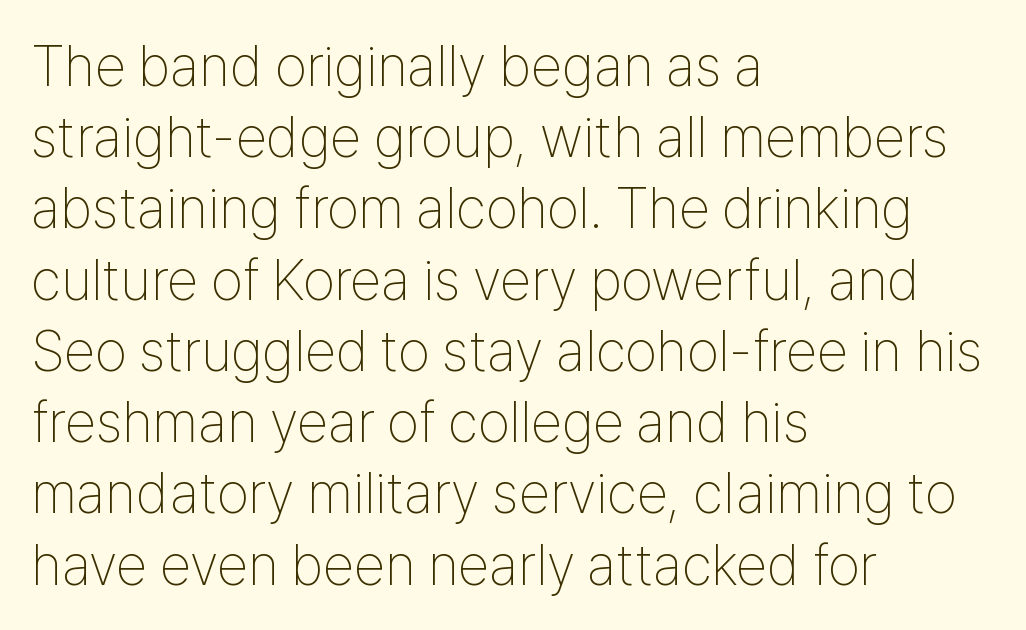
The image shows 57 px thin, condensed sans-serif type, upright; set left-aligned, normal line spacing (1.25x), normal letter spacing, not underlined; low stroke contrast and a medium x-height.
